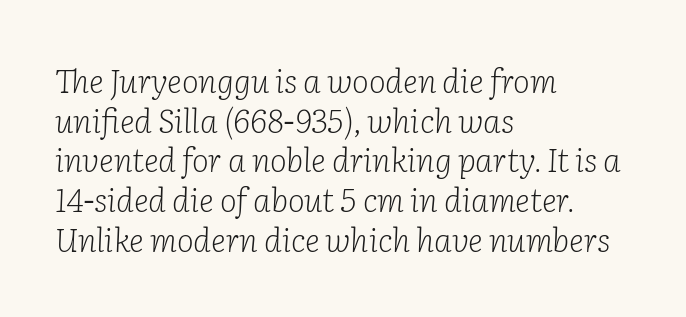
An italicized treatment has been applied to the whole sample. In terms of letterform style, serifs are clearly present. Character widths vary here, with narrow letters taking less room than wide ones. This rendering uses left alignment, leaving the right contour irregular.
